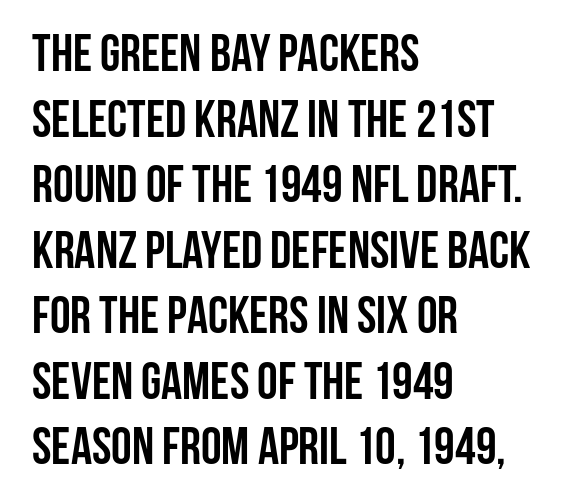
The image shows 52 px semibold, condensed sans-serif type, upright; set left-aligned, normal line spacing (1.26x), normal letter spacing, not underlined; low stroke contrast and a large x-height.
